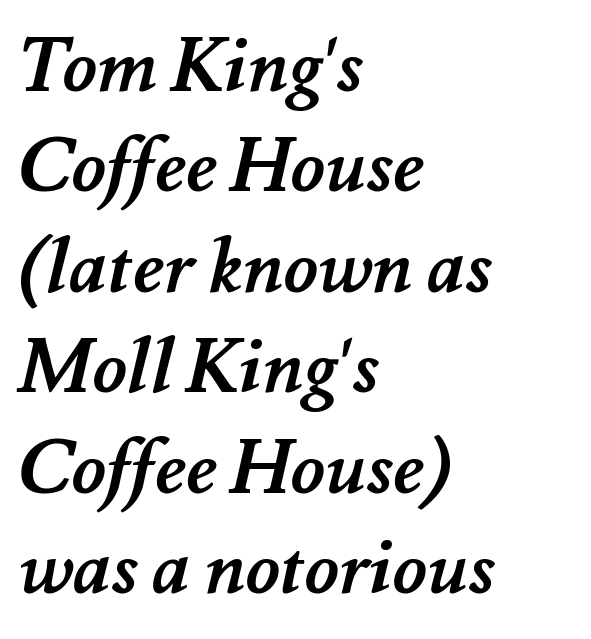
Q: Is the text bold? A: Yes.
Q: Is the text underlined? A: No.
Q: How is the paragraph aligned? A: Left-aligned.
Q: Is the spacing between letters normal or unusually wide? A: Normal.
Q: Is the spacing between lines tight, normal or loose? A: Normal.
Q: Width (condensed, normal, or wide)? A: Normal.
Q: Stroke contrast? A: Medium.
Q: x-height? A: Small.
Q: Monospaced? A: No.
